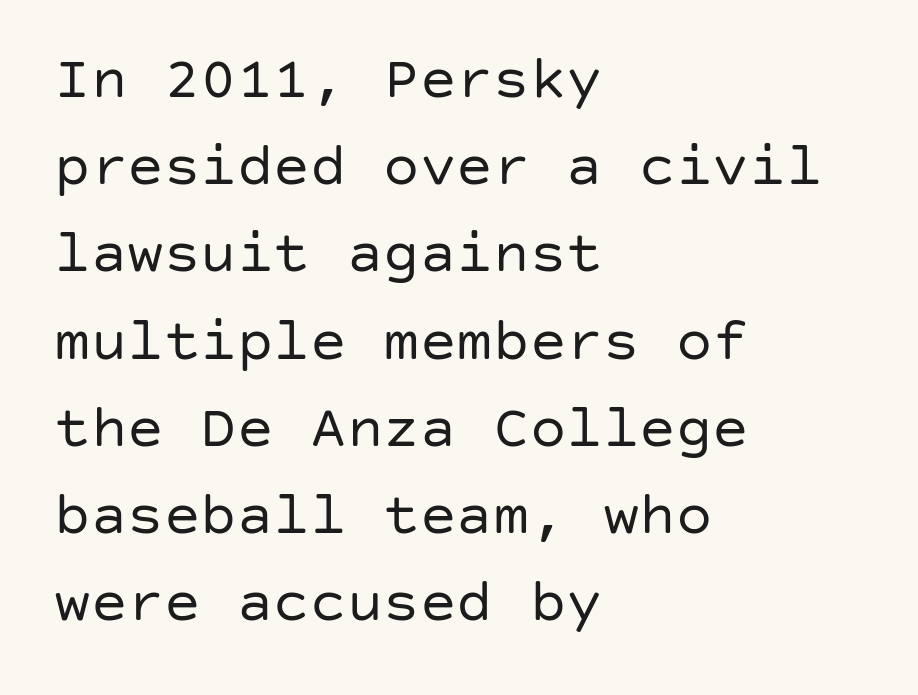
The image shows 61 px regular-weight sans-serif type, upright; set left-aligned, normal line spacing (1.43x), normal letter spacing, not underlined; low stroke contrast and a large x-height.
